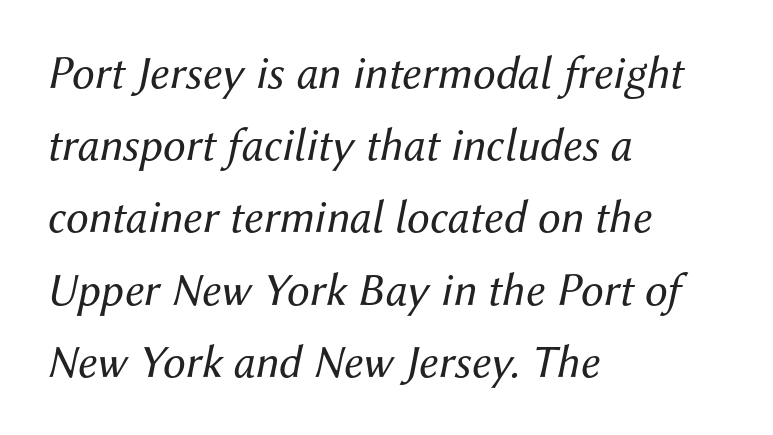
Caption: multi-line text, flush left, ragged right. The passage shown is not underscored anywhere. Caption: face not bold, strokes unweighted. You can tell it's italic because the verticals aren't actually vertical.
